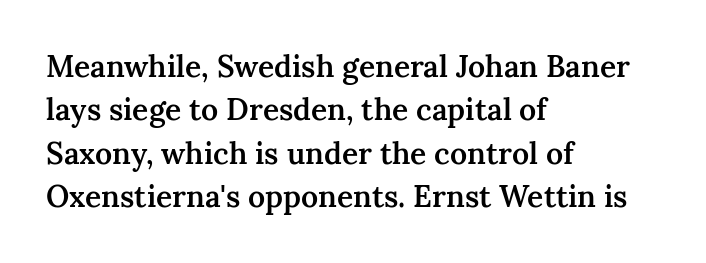
{"serif": "yes", "italic": "no", "bold": "semi", "weight": "semibold", "width": "normal", "stroke_contrast": "medium", "x_height": "medium", "monospaced": "no", "underline": "no", "align": "left", "line_spacing": "normal", "line_spacing_ratio": 1.45, "letter_spacing": "normal", "letter_spacing_em": 0.0, "glyph_px": 30}
